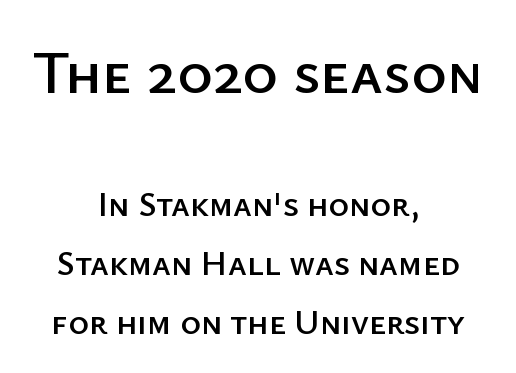
Q: Is the text italic (slanted)? A: No, it is upright.
Q: Is the typeface a serif or a sans-serif typeface? A: Sans-serif.
Q: Is the text underlined? A: No.
Q: How is the paragraph aligned? A: Centered.
Q: Is the spacing between letters normal or unusually wide? A: Normal.
Q: Is the spacing between lines tight, normal or loose? A: Normal.
Q: Which block of text is set in a larger size, the first (top) or the second (bottom)? A: The first (top) one.
Q: Width (condensed, normal, or wide)? A: Normal.
Q: Stroke contrast? A: Low.
Q: x-height? A: Medium.
Q: Monospaced? A: No.
